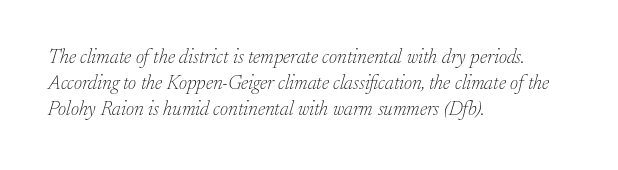
The image shows 20 px text type, italic (leaning right); set left-aligned, normal line spacing (1.31x), normal letter spacing, not underlined.
